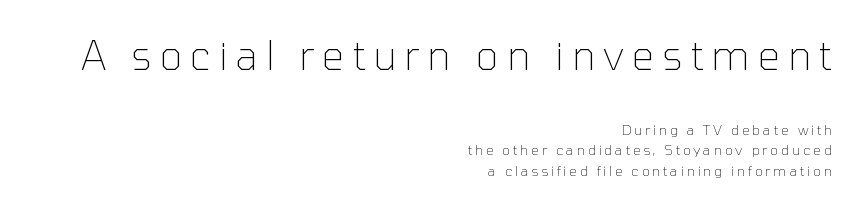
Q: Is the text bold? A: No.
Q: Is the text italic (slanted)? A: No, it is upright.
Q: Is the typeface a serif or a sans-serif typeface? A: Sans-serif.
Q: Is the text underlined? A: No.
Q: How is the paragraph aligned? A: Right-aligned.
Q: Is the spacing between lines tight, normal or loose? A: Normal.
Q: Which block of text is set in a larger size, the first (top) or the second (bottom)? A: The first (top) one.
Q: Width (condensed, normal, or wide)? A: Normal.
Q: Stroke contrast? A: Low.
Q: x-height? A: Medium.
Q: Monospaced? A: No.
